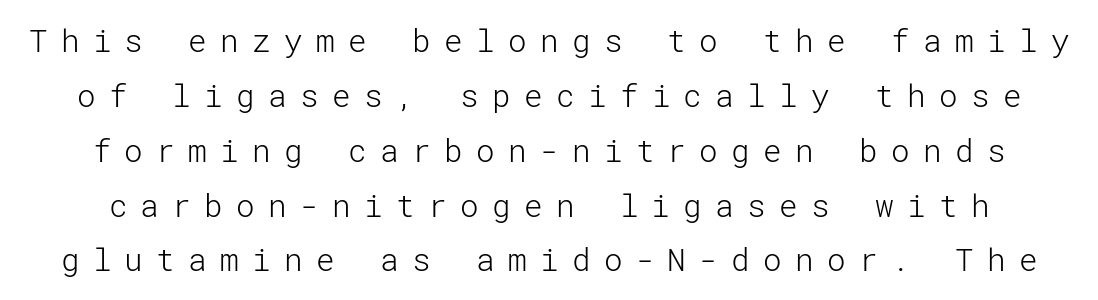
The image shows 31 px light sans-serif type, upright; set line spacing 1.77x, unusually wide letter spacing (+0.43 em), not underlined; low stroke contrast and a medium x-height.
